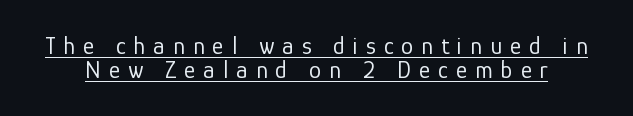
The image shows 24 px text type, upright; set tight line spacing (1.0x), unusually wide letter spacing (+0.34 em), underlined.
